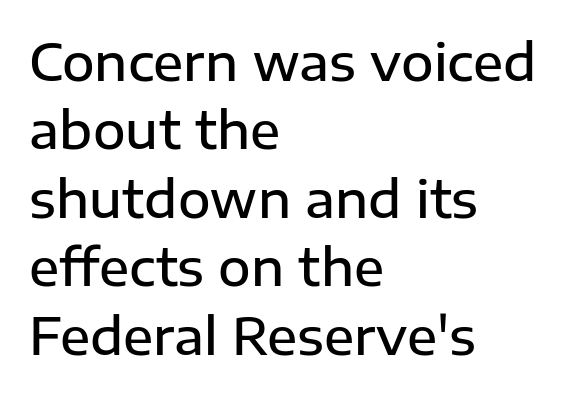
Q: Is the text bold? A: Semi-bold.
Q: Is the text italic (slanted)? A: No, it is upright.
Q: Is the typeface a serif or a sans-serif typeface? A: Sans-serif.
Q: Is the text underlined? A: No.
Q: How is the paragraph aligned? A: Left-aligned.
Q: Is the spacing between letters normal or unusually wide? A: Normal.
Q: Is the spacing between lines tight, normal or loose? A: Normal.
Q: Width (condensed, normal, or wide)? A: Normal.
Q: Stroke contrast? A: Low.
Q: x-height? A: Medium.
Q: Monospaced? A: No.
